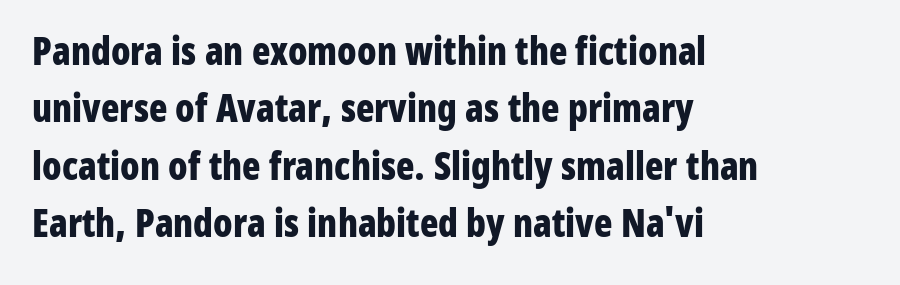
The image shows 38 px bold, condensed sans-serif type, upright; set left-aligned, normal line spacing (1.51x), normal letter spacing, not underlined; low stroke contrast and a medium x-height.
